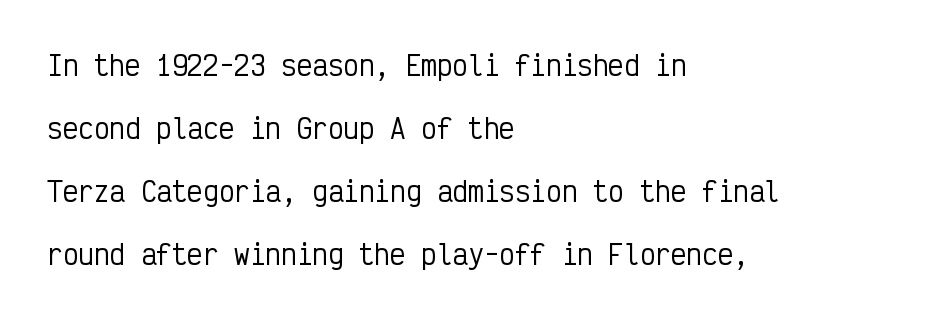
The image shows 26 px text type, upright; set left-aligned, loose line spacing (2.42x), normal letter spacing, not underlined.
